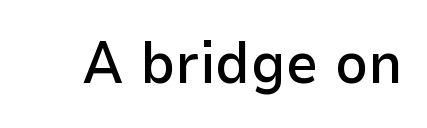
Nobody touched the tracking dial on this one. Firm but not heavy-handed strokes: this text is semibold. The glyphs in this specimen are sans serif. The lettering stays uniformly vertical, giving the passage a roman look. Letters rest on an invisible, unmarked baseline. Varying glyph widths throughout — classic text-font behaviour.
